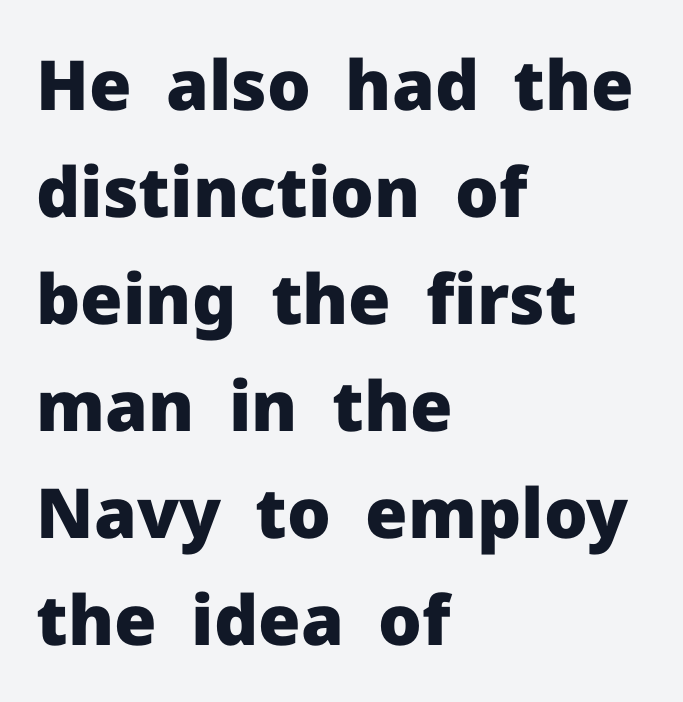
{"serif": "no", "italic": "no", "bold": "yes", "weight": "heavy", "width": "normal", "stroke_contrast": "low", "x_height": "medium", "monospaced": "no", "underline": "no", "align": "left", "line_spacing": "normal", "line_spacing_ratio": 1.55, "letter_spacing": "normal", "letter_spacing_em": 0.0, "glyph_px": 69}
